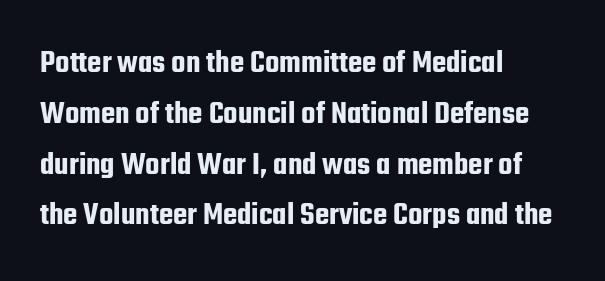
Descender tails drop into unmarked territory. The passage shown is typed in a proportional face where columns would drift. Line spacing here is normal. The text block is weighted toward the left margin, trailing off unevenly rightward.
